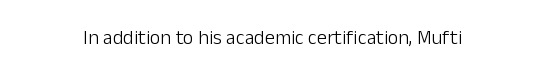
Posture: upright roman. Short note: letters normally spaced. The weight would be labelled regular, book, light, or lighter still. Lines of text with bare space underneath.
